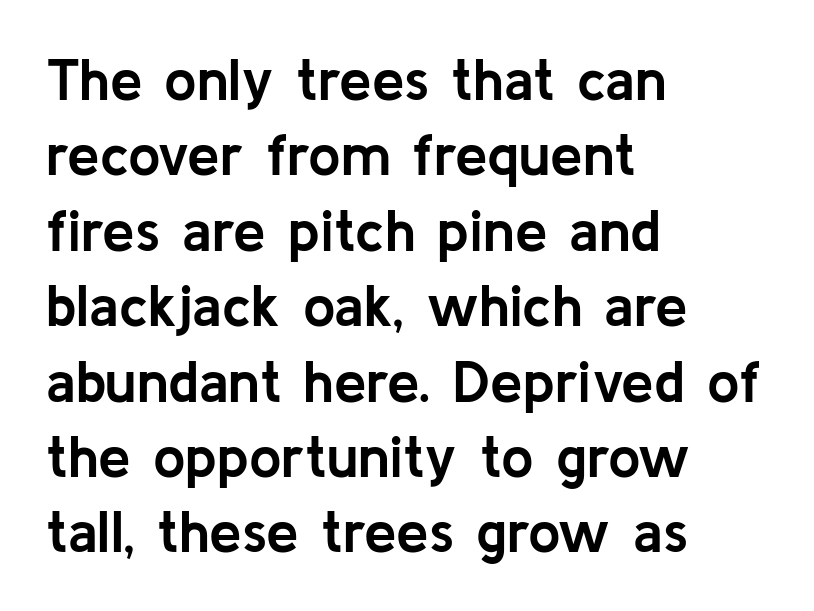
{"serif": "no", "italic": "no", "bold": "yes", "weight": "semibold", "width": "normal", "stroke_contrast": "low", "x_height": "medium", "monospaced": "no", "underline": "no", "align": "left", "line_spacing": "normal", "line_spacing_ratio": 1.3, "letter_spacing": "normal", "letter_spacing_em": 0.0, "glyph_px": 58}
